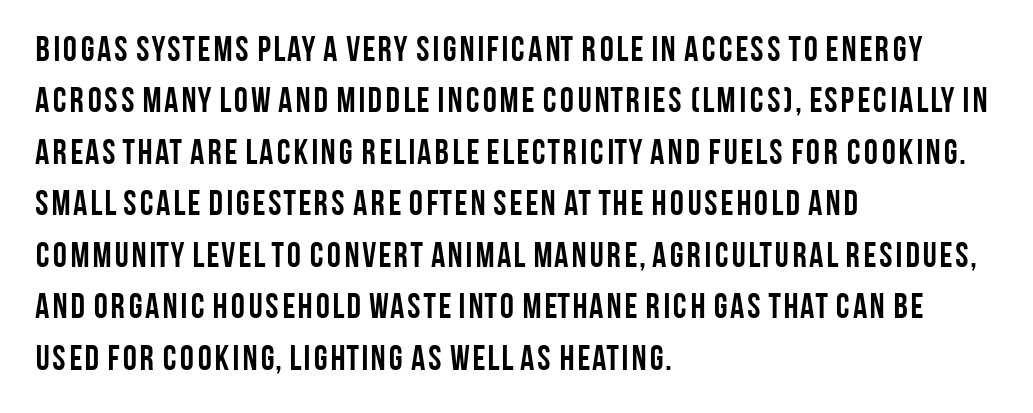
The image shows 35 px semibold, condensed sans-serif type, upright; set left-aligned, normal line spacing (1.47x), normal letter spacing, not underlined; low stroke contrast and a large x-height.
